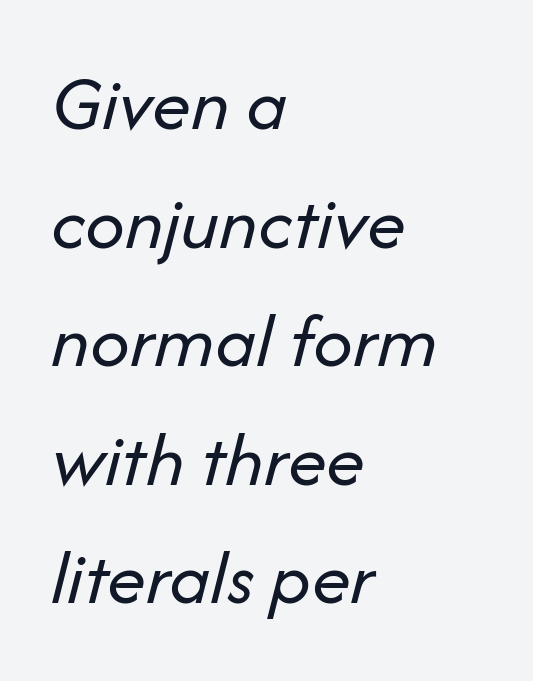
The image shows 78 px regular-weight type, italic (leaning right); set left-aligned, normal line spacing (1.52x), normal letter spacing, not underlined; low stroke contrast and a medium x-height.
